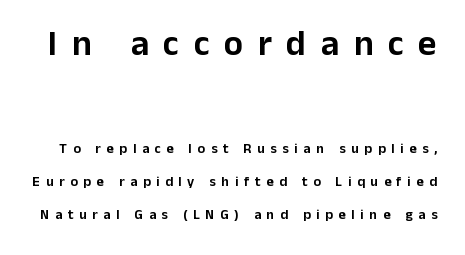
Look at the glyph heights: the upper group is clearly the bigger setting. Descender tails drop into unmarked territory. Typographically, this falls in the sans-serif category. Is there any slant? The stems are plumb. Letter spacing: wide. The block of text is sparse from top to bottom, with ample space between rows.
